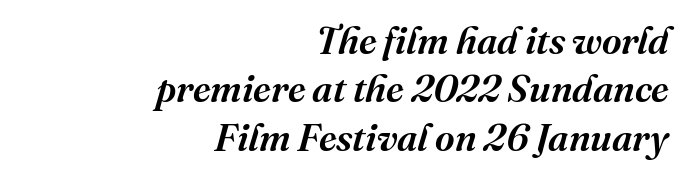
The image shows 38 px serif type, italic (leaning right); set right-aligned, normal line spacing (1.27x), normal letter spacing, not underlined; medium stroke contrast and a medium x-height.
